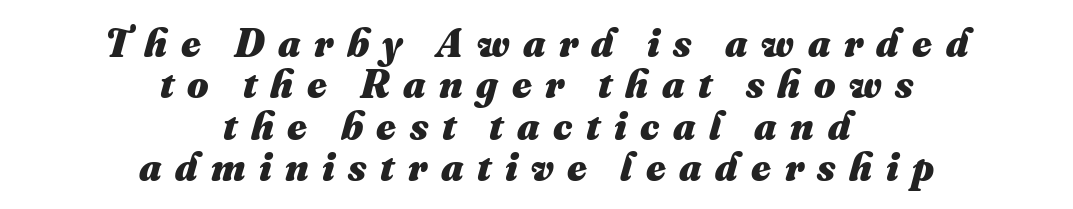
The image shows 41 px heavy type; set centered, tight line spacing (1.01x), unusually wide letter spacing (+0.33 em), not underlined; medium stroke contrast and a small x-height.
